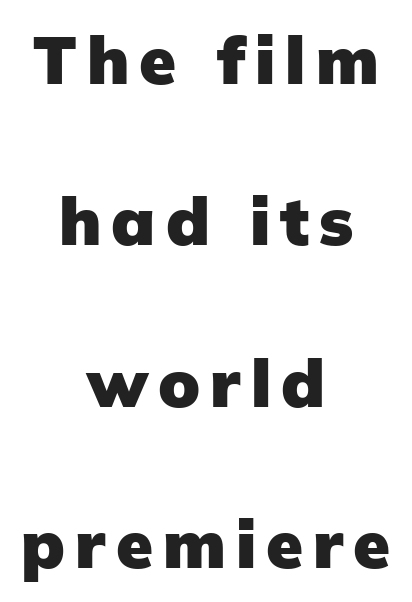
Ascenders rise straight up at ninety degrees. Regarding serifs, this sample does without them. Nobody drew a line under any word here. Here the designer chose a conventional face with non-uniform glyph widths. The text block is weighted toward neither margin, spreading evenly from the middle.
